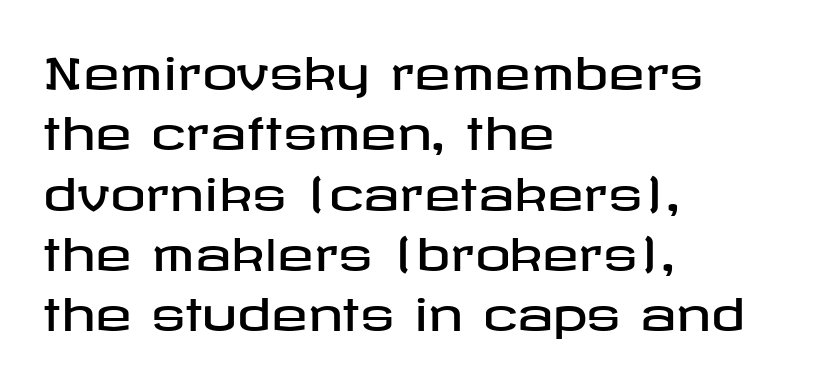
The image shows 44 px wide sans-serif type, upright; set left-aligned, normal line spacing (1.37x), normal letter spacing, not underlined; low stroke contrast and a medium x-height.
